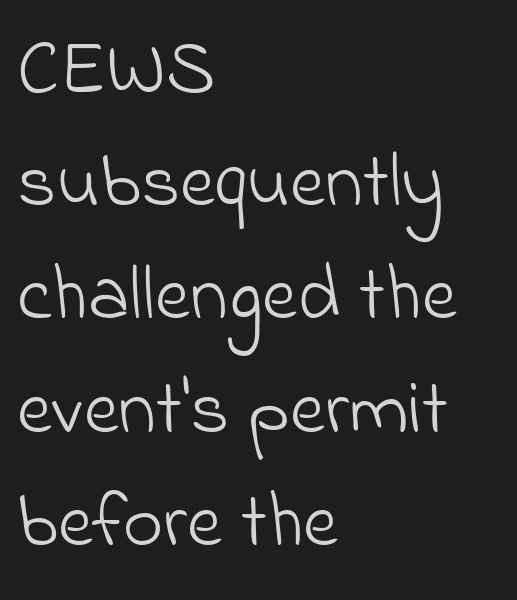
Horizontally, the lines are justified to the leading edge only. Note the varied advance widths — an 'i' is clearly narrower than an 'm'. Each row of text sits above clean, open space. Evenly set lines give the paragraph a standard silhouette.
